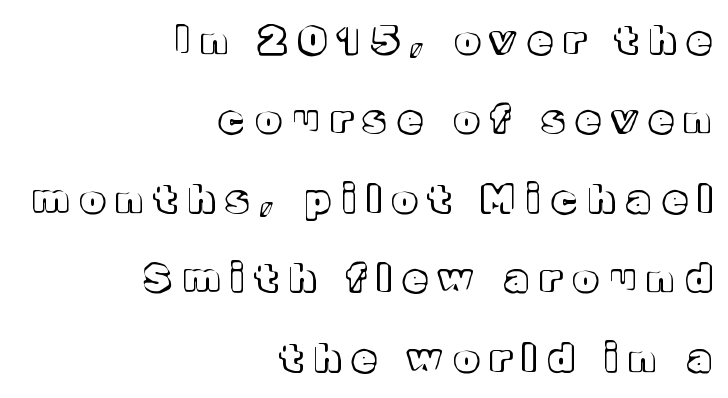
The image shows 38 px text type, upright; set right-aligned, loose line spacing (2.09x), unusually wide letter spacing (+0.33 em), not underlined; a medium x-height.
